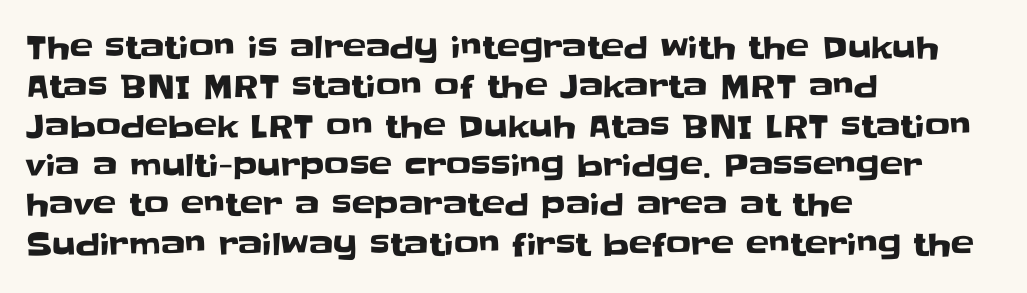
The image shows 31 px sans-serif type, upright; set left-aligned, normal line spacing (1.27x), normal letter spacing, not underlined; low stroke contrast and a large x-height.
